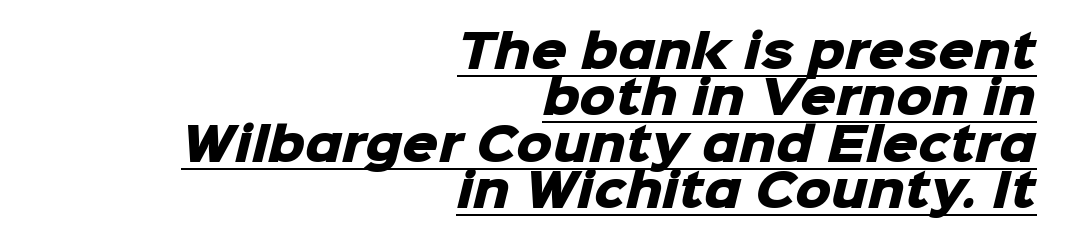
{"serif": "no", "bold": "yes", "weight": "heavy", "width": "normal", "stroke_contrast": "low", "x_height": "medium", "monospaced": "no", "underline": "yes", "align": "right", "line_spacing": "tight", "line_spacing_ratio": 1.03, "letter_spacing": "normal", "letter_spacing_em": 0.0, "glyph_px": 45}
